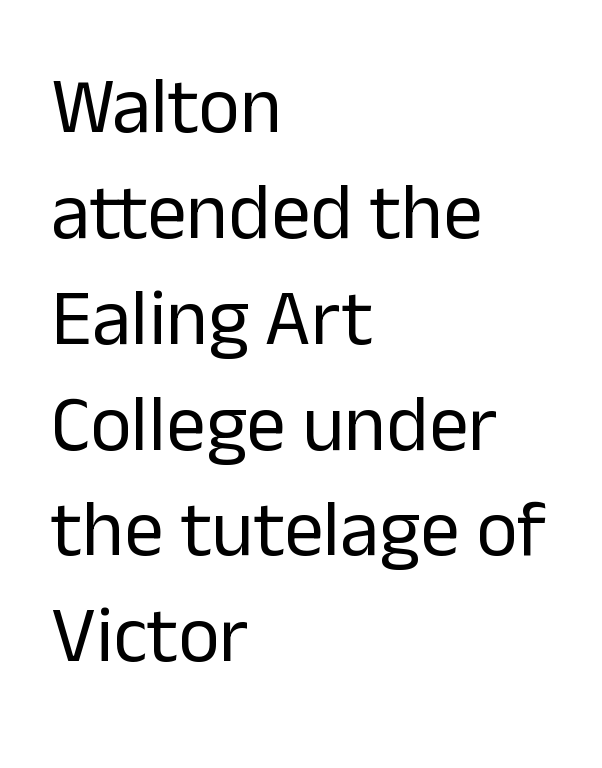
The image shows 79 px regular-weight sans-serif type, upright; set left-aligned, normal line spacing (1.34x), normal letter spacing, not underlined; low stroke contrast and a medium x-height.
